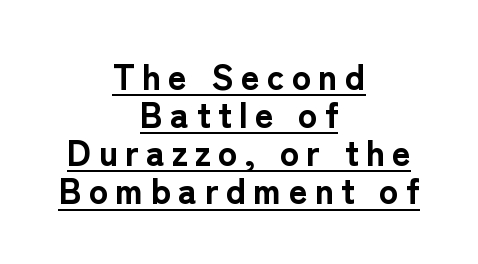
Q: Is the text bold? A: Yes.
Q: Is the text italic (slanted)? A: No, it is upright.
Q: Is the typeface a serif or a sans-serif typeface? A: Sans-serif.
Q: Is the text underlined? A: Yes.
Q: How is the paragraph aligned? A: Centered.
Q: Is the spacing between letters normal or unusually wide? A: Unusually wide.
Q: Is the spacing between lines tight, normal or loose? A: Tight.
Q: Width (condensed, normal, or wide)? A: Normal.
Q: Stroke contrast? A: Low.
Q: x-height? A: Medium.
Q: Monospaced? A: No.
